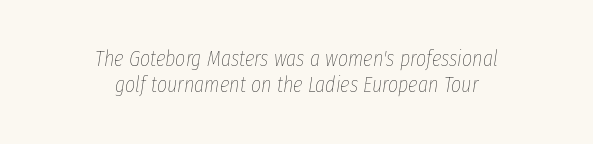
{"italic": "yes", "lean": "right", "slant_degrees": 8, "bold": "no", "underline": "no", "align": "center", "line_spacing_ratio": 1.2, "letter_spacing": "normal", "letter_spacing_em": 0.0, "glyph_px": 22}
